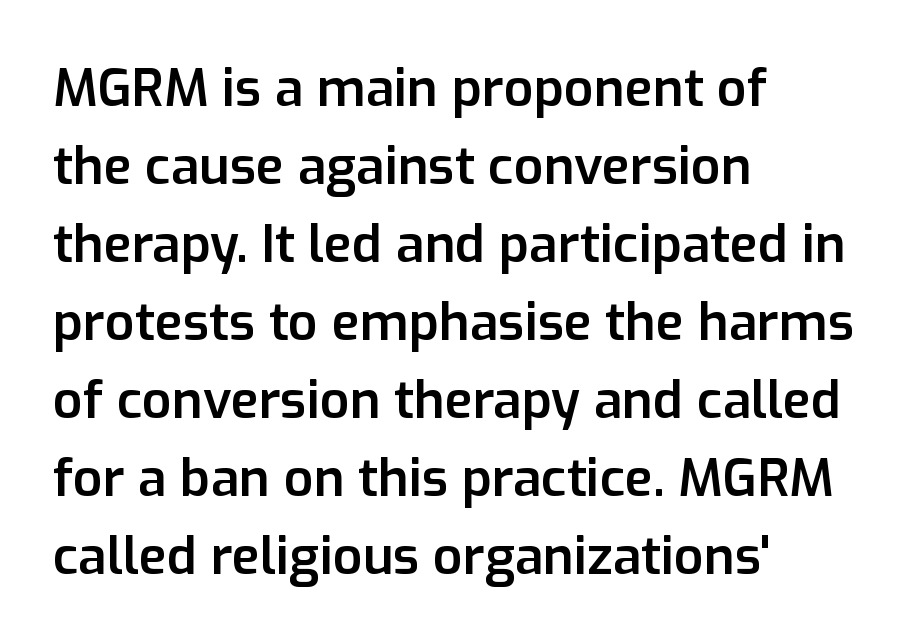
Leading: standard. Notice how the passage keeps a crisp vertical edge on the left only. The font's upright variant was chosen for this text. The rendering uses a semibold face; strokes are thickened but not to full bold.
